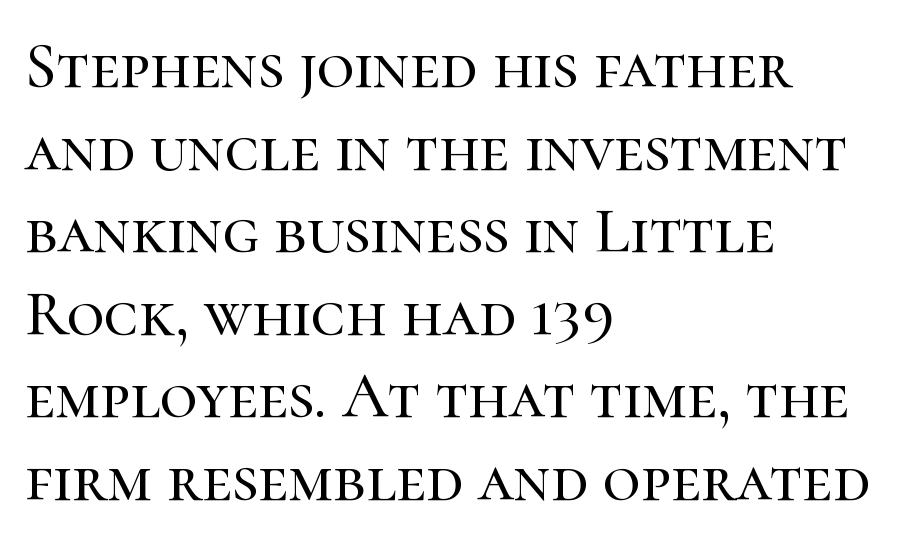
{"serif": "yes", "italic": "no", "width": "normal", "stroke_contrast": "high", "x_height": "medium", "monospaced": "no", "underline": "no", "align": "left", "line_spacing": "normal", "line_spacing_ratio": 1.27, "letter_spacing": "normal", "letter_spacing_em": 0.0, "glyph_px": 65}
